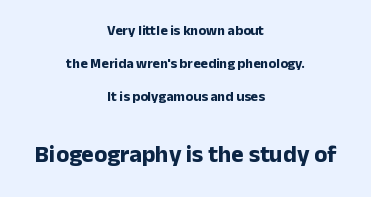
The image shows 24 px bold type, upright; set centered, loose line spacing (2.34x), normal letter spacing, not underlined; the second (bottom) block is 1.71x larger.
